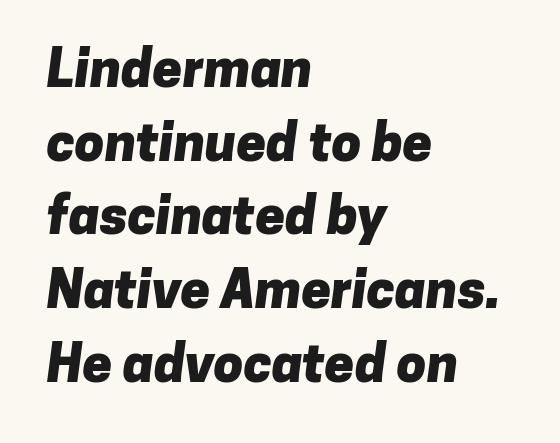
Q: Is the text bold? A: Yes.
Q: Is the typeface a serif or a sans-serif typeface? A: Sans-serif.
Q: Is the text underlined? A: No.
Q: How is the paragraph aligned? A: Left-aligned.
Q: Is the spacing between letters normal or unusually wide? A: Normal.
Q: Is the spacing between lines tight, normal or loose? A: Normal.
Q: Width (condensed, normal, or wide)? A: Normal.
Q: Stroke contrast? A: Low.
Q: x-height? A: Medium.
Q: Monospaced? A: No.
